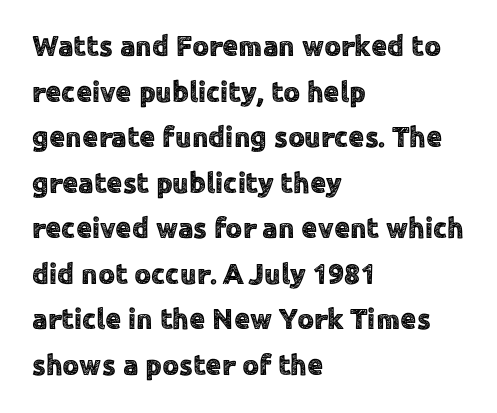
{"serif": "no", "italic": "no", "width": "normal", "x_height": "medium", "monospaced": "no", "underline": "no", "align": "left", "line_spacing": "normal", "line_spacing_ratio": 1.57, "letter_spacing": "normal", "letter_spacing_em": 0.0, "glyph_px": 29}
